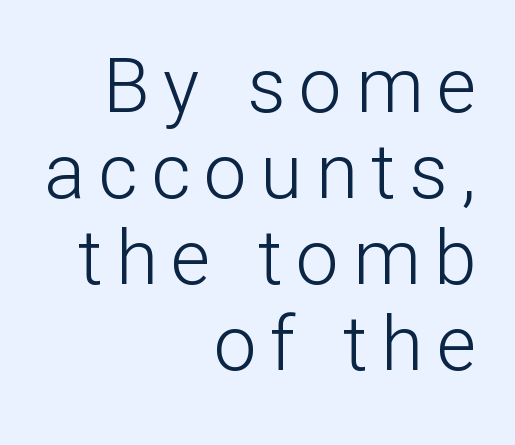
The image shows 76 px light sans-serif type, upright; set right-aligned, tight line spacing (1.13x), not underlined; low stroke contrast and a medium x-height.
